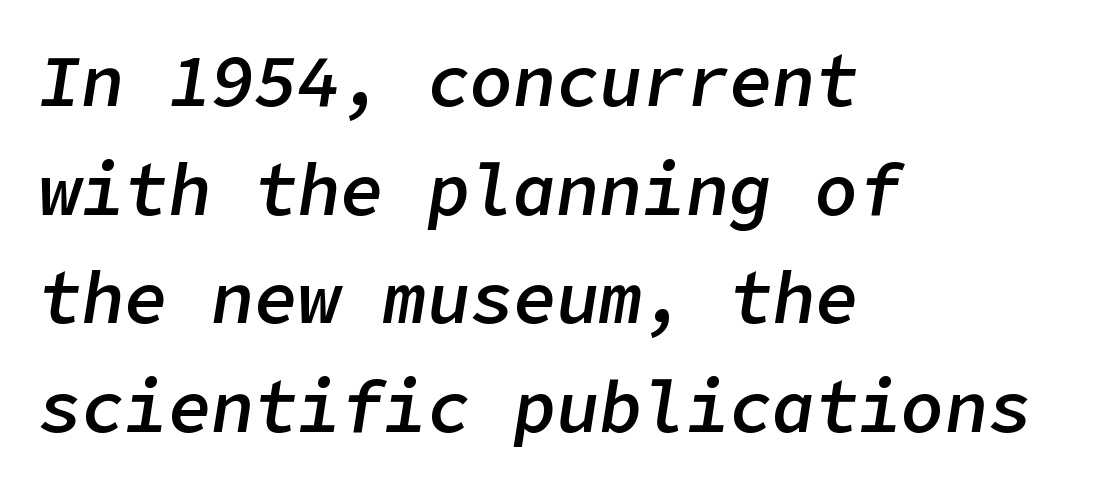
Q: Is the text bold? A: Semi-bold.
Q: Is the text italic (slanted)? A: Yes, it leans right by about 9 degrees.
Q: Is the text underlined? A: No.
Q: How is the paragraph aligned? A: Left-aligned.
Q: Is the spacing between letters normal or unusually wide? A: Normal.
Q: Is the spacing between lines tight, normal or loose? A: Normal.
Q: Width (condensed, normal, or wide)? A: Normal.
Q: Stroke contrast? A: Low.
Q: x-height? A: Medium.
